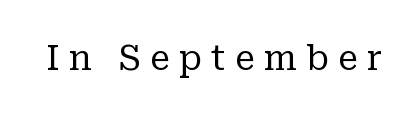
The image shows 34 px regular-weight serif type, upright; set unusually wide letter spacing (+0.27 em), not underlined; low stroke contrast and a medium x-height.
